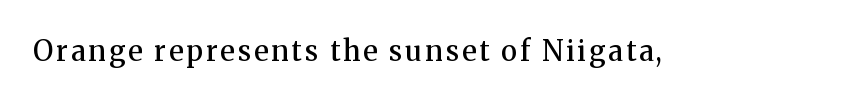
Q: Is the text bold? A: Semi-bold.
Q: Is the text italic (slanted)? A: No, it is upright.
Q: Is the typeface a serif or a sans-serif typeface? A: Serif.
Q: Is the text underlined? A: No.
Q: Width (condensed, normal, or wide)? A: Normal.
Q: Stroke contrast? A: Medium.
Q: x-height? A: Medium.
Q: Monospaced? A: No.
